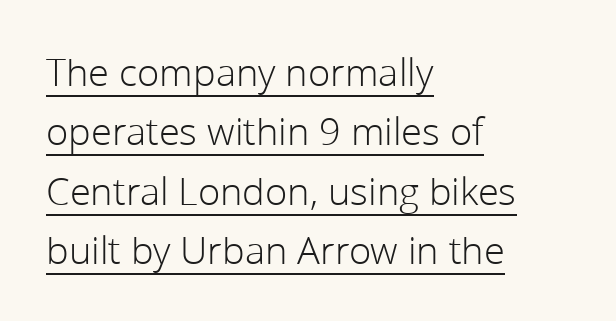
Q: Is the text bold? A: No.
Q: Is the text italic (slanted)? A: No, it is upright.
Q: Is the typeface a serif or a sans-serif typeface? A: Sans-serif.
Q: Is the text underlined? A: Yes.
Q: How is the paragraph aligned? A: Left-aligned.
Q: Is the spacing between letters normal or unusually wide? A: Normal.
Q: Is the spacing between lines tight, normal or loose? A: Normal.
Q: Width (condensed, normal, or wide)? A: Normal.
Q: Stroke contrast? A: Low.
Q: x-height? A: Medium.
Q: Monospaced? A: No.
